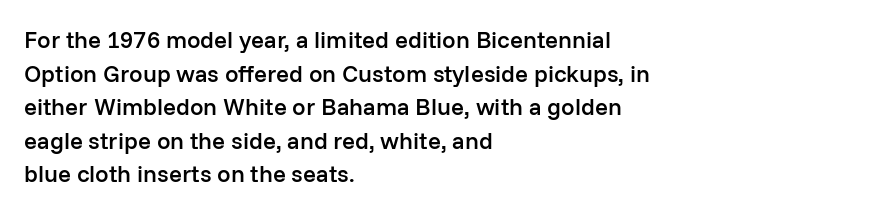
The image shows 24 px text type, upright; set left-aligned, normal line spacing (1.4x), normal letter spacing, not underlined.
